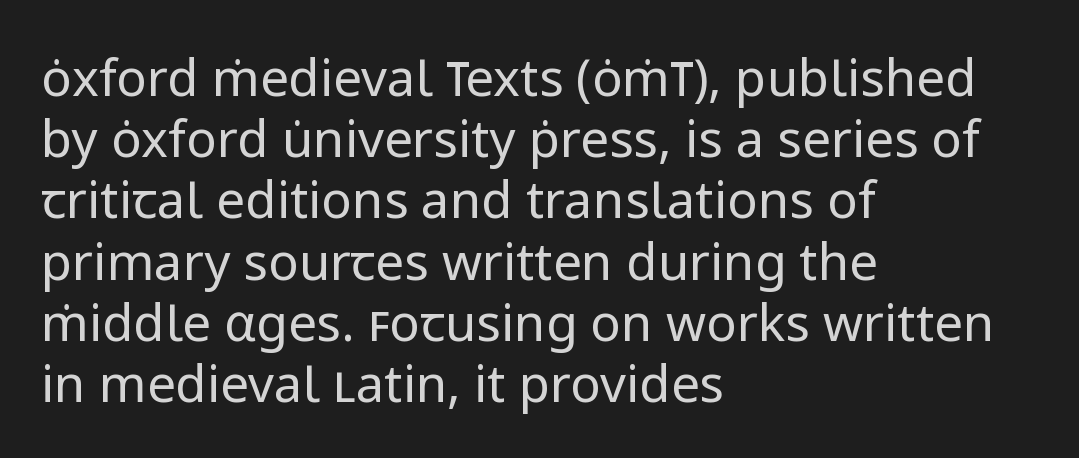
The image shows 51 px regular-weight sans-serif type, upright; set left-aligned, line spacing 1.2x, normal letter spacing, not underlined; low stroke contrast and a medium x-height.
